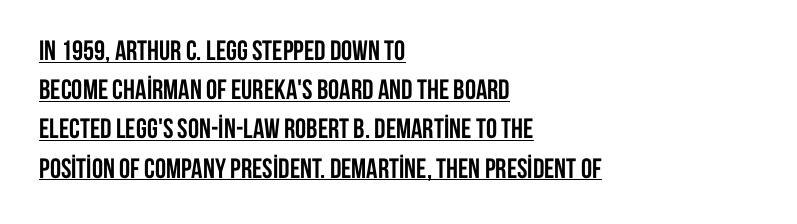
{"serif": "no", "italic": "no", "bold": "yes", "weight": "semibold", "width": "condensed", "stroke_contrast": "low", "x_height": "large", "monospaced": "no", "underline": "yes", "align": "left", "line_spacing": "normal", "line_spacing_ratio": 1.4, "letter_spacing": "normal", "letter_spacing_em": 0.0, "glyph_px": 28}
